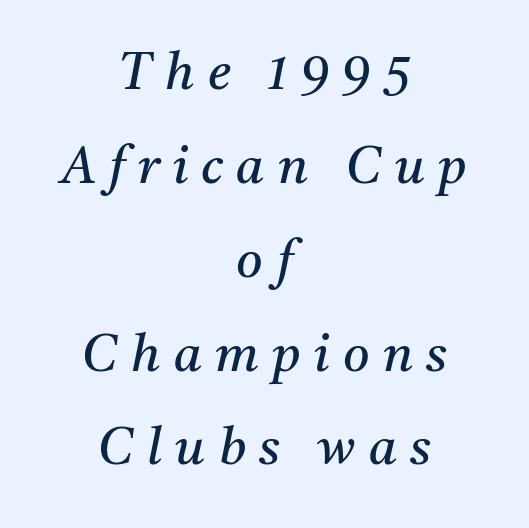
{"serif": "yes", "italic": "yes", "lean": "right", "slant_degrees": 11, "bold": "no", "weight": "regular", "width": "normal", "stroke_contrast": "medium", "x_height": "medium", "monospaced": "no", "underline": "no", "align": "center", "line_spacing_ratio": 1.84, "letter_spacing": "wide", "letter_spacing_em": 0.26, "glyph_px": 51}
